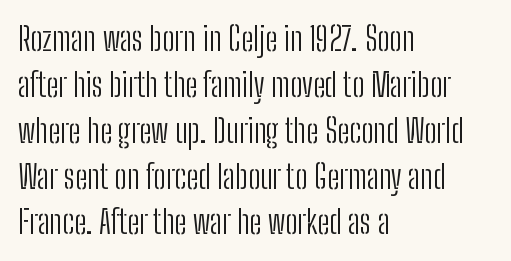
Q: Is the text bold? A: No.
Q: Is the text italic (slanted)? A: No, it is upright.
Q: Is the typeface a serif or a sans-serif typeface? A: Sans-serif.
Q: Is the text underlined? A: No.
Q: How is the paragraph aligned? A: Left-aligned.
Q: Is the spacing between letters normal or unusually wide? A: Normal.
Q: Is the spacing between lines tight, normal or loose? A: Normal.
Q: Width (condensed, normal, or wide)? A: Condensed.
Q: Stroke contrast? A: Low.
Q: x-height? A: Medium.
Q: Monospaced? A: No.
